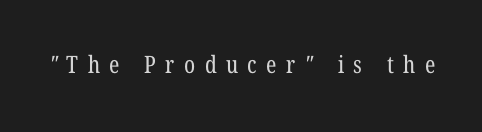
The image shows 24 px text type; set unusually wide letter spacing (+0.39 em), not underlined.
